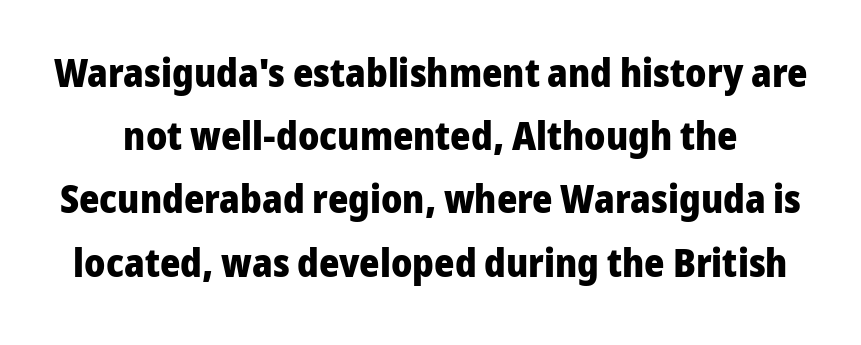
{"serif": "no", "italic": "no", "bold": "yes", "weight": "heavy", "width": "normal", "stroke_contrast": "low", "x_height": "medium", "monospaced": "no", "underline": "no", "line_spacing": "normal", "line_spacing_ratio": 1.62, "letter_spacing": "normal", "letter_spacing_em": 0.0, "glyph_px": 39}
